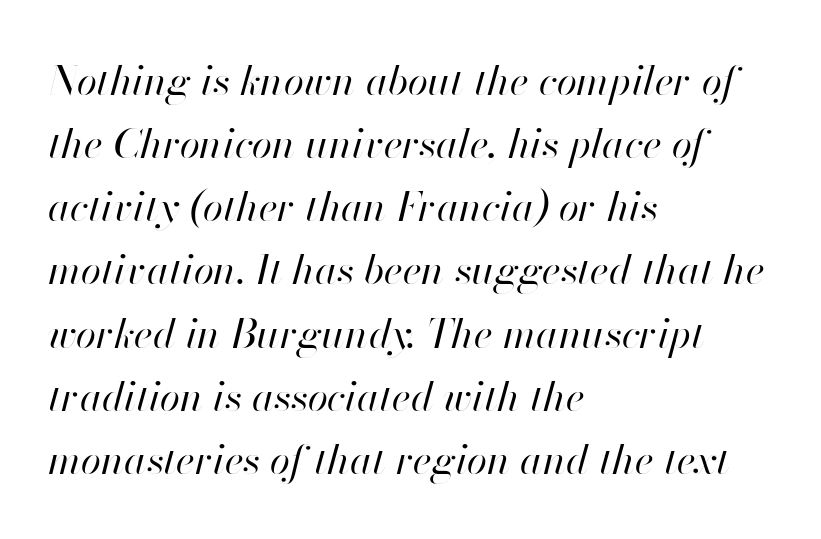
{"italic": "yes", "lean": "right", "slant_degrees": 13, "bold": "no", "weight": "regular", "width": "normal", "stroke_contrast": "high", "x_height": "small", "monospaced": "no", "underline": "no", "align": "left", "line_spacing": "normal", "line_spacing_ratio": 1.54, "letter_spacing": "normal", "letter_spacing_em": 0.0, "glyph_px": 41}
